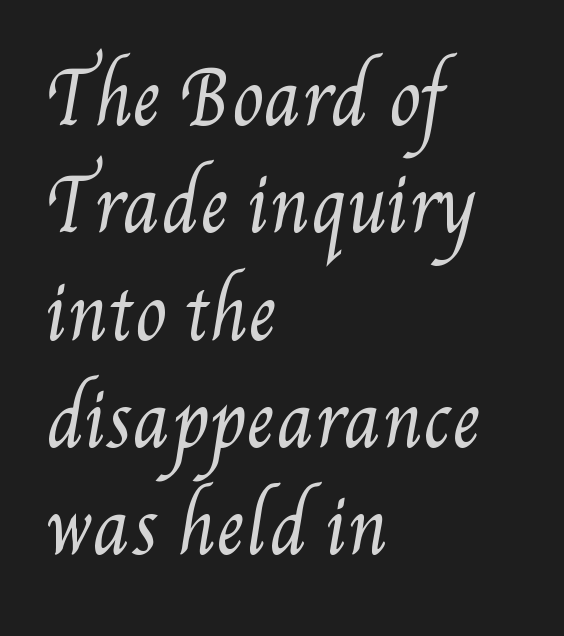
{"bold": "no", "weight": "regular", "width": "condensed", "stroke_contrast": "medium", "x_height": "small", "monospaced": "no", "underline": "no", "align": "left", "line_spacing": "normal", "line_spacing_ratio": 1.49, "letter_spacing": "normal", "letter_spacing_em": 0.0, "glyph_px": 72}
